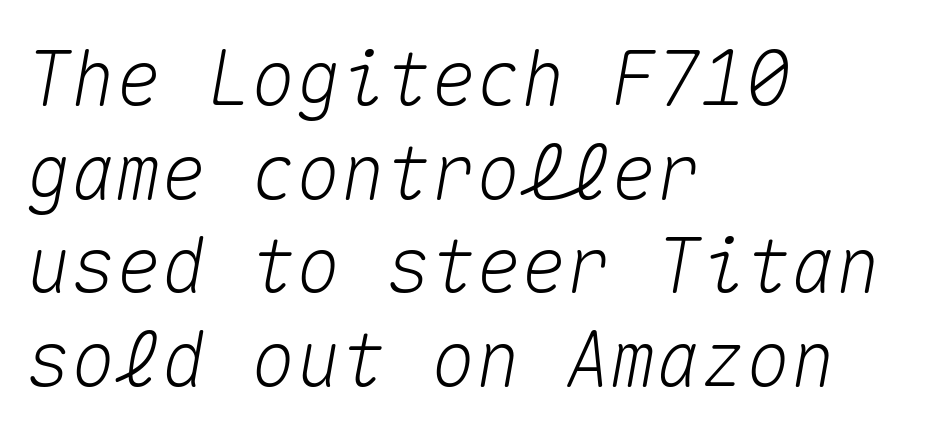
Q: Is the text italic (slanted)? A: Yes, it leans right by about 10 degrees.
Q: Is the text underlined? A: No.
Q: How is the paragraph aligned? A: Left-aligned.
Q: Is the spacing between letters normal or unusually wide? A: Normal.
Q: Is the spacing between lines tight, normal or loose? A: Normal.
Q: Width (condensed, normal, or wide)? A: Normal.
Q: Stroke contrast? A: Medium.
Q: x-height? A: Medium.
Q: Monospaced? A: Yes.
